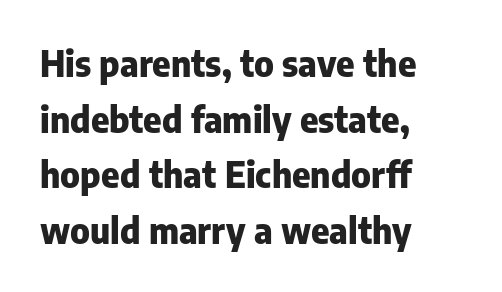
The image shows 35 px heavy sans-serif type, upright; set left-aligned, normal line spacing (1.59x), normal letter spacing, not underlined; low stroke contrast and a medium x-height.
